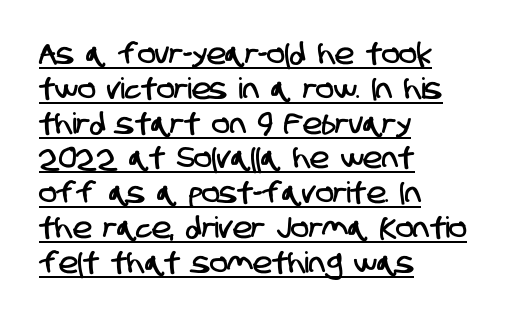
The image shows 29 px condensed sans-serif type; set left-aligned, line spacing 1.2x, normal letter spacing, underlined; low stroke contrast and a large x-height.
